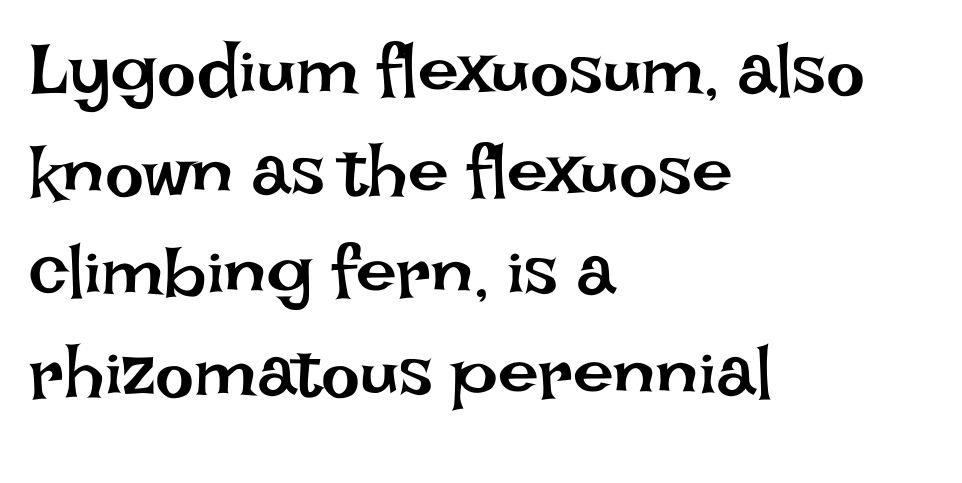
Q: Is the text bold? A: No.
Q: Is the text italic (slanted)? A: No, it is upright.
Q: Is the text underlined? A: No.
Q: How is the paragraph aligned? A: Left-aligned.
Q: Is the spacing between letters normal or unusually wide? A: Normal.
Q: Is the spacing between lines tight, normal or loose? A: Normal.
Q: Width (condensed, normal, or wide)? A: Normal.
Q: Stroke contrast? A: Low.
Q: x-height? A: Large.
Q: Monospaced? A: No.
